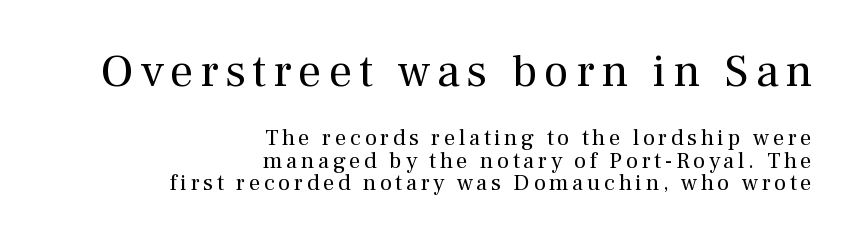
The image shows 46 px regular-weight serif type, upright; set right-aligned, tight line spacing (0.97x), not underlined; the first (top) block is 2.0x larger; medium stroke contrast and a medium x-height.
